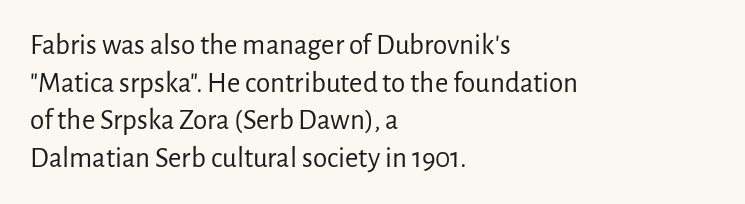
Q: Is the text bold? A: No.
Q: Is the text italic (slanted)? A: No, it is upright.
Q: Is the typeface a serif or a sans-serif typeface? A: Sans-serif.
Q: Is the text underlined? A: No.
Q: How is the paragraph aligned? A: Left-aligned.
Q: Is the spacing between letters normal or unusually wide? A: Normal.
Q: Is the spacing between lines tight, normal or loose? A: Normal.
Q: Width (condensed, normal, or wide)? A: Normal.
Q: Stroke contrast? A: Low.
Q: x-height? A: Medium.
Q: Monospaced? A: No.
